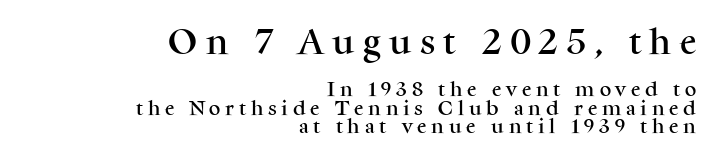
Q: Is the text italic (slanted)? A: No, it is upright.
Q: Is the typeface a serif or a sans-serif typeface? A: Serif.
Q: Is the text underlined? A: No.
Q: How is the paragraph aligned? A: Right-aligned.
Q: Is the spacing between letters normal or unusually wide? A: Unusually wide.
Q: Is the spacing between lines tight, normal or loose? A: Tight.
Q: Which block of text is set in a larger size, the first (top) or the second (bottom)? A: The first (top) one.
Q: Width (condensed, normal, or wide)? A: Normal.
Q: Stroke contrast? A: Medium.
Q: x-height? A: Medium.
Q: Monospaced? A: No.
